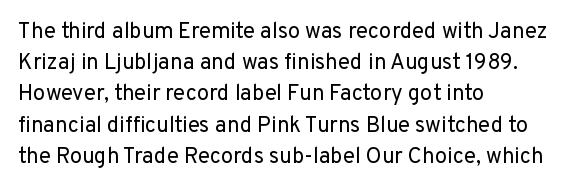
Q: Is the text bold? A: No.
Q: Is the text italic (slanted)? A: No, it is upright.
Q: Is the text underlined? A: No.
Q: How is the paragraph aligned? A: Left-aligned.
Q: Is the spacing between letters normal or unusually wide? A: Normal.
Q: Is the spacing between lines tight, normal or loose? A: Normal.
